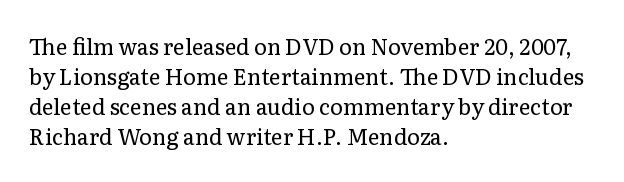
The image shows 22 px text type, upright; set left-aligned, normal line spacing (1.37x), normal letter spacing, not underlined.
